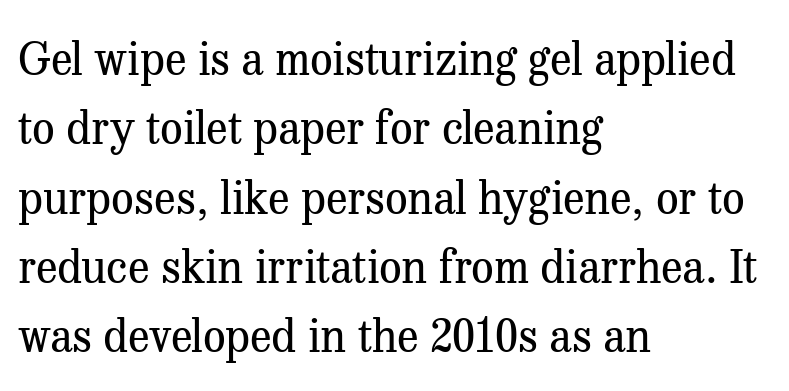
{"serif": "yes", "italic": "no", "bold": "no", "weight": "regular", "width": "normal", "stroke_contrast": "medium", "x_height": "medium", "monospaced": "no", "underline": "no", "align": "left", "line_spacing": "normal", "line_spacing_ratio": 1.54, "letter_spacing": "normal", "letter_spacing_em": 0.0, "glyph_px": 45}
